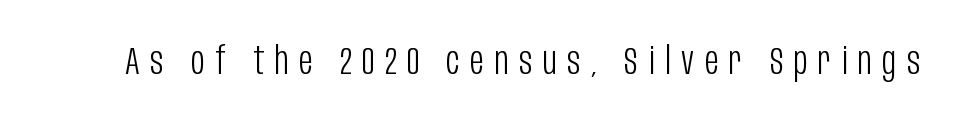
{"serif": "no", "italic": "no", "bold": "no", "weight": "light", "width": "condensed", "stroke_contrast": "low", "x_height": "large", "monospaced": "no", "underline": "no", "letter_spacing": "wide", "letter_spacing_em": 0.28, "glyph_px": 38}
